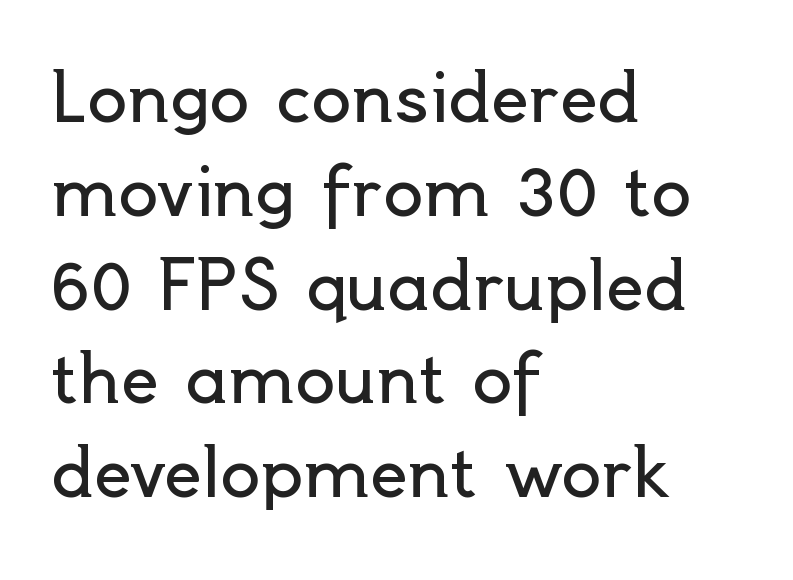
The letters stand straight up with perfectly vertical stems. Regular leading. The paragraph has a hard left edge and a soft right edge. The glyphs are unaccompanied by any horizontal stroke below them. The font sits on the lighter half of the weight spectrum, regular included. Nothing sits at the stroke ends, so this counts as sans-serif.
